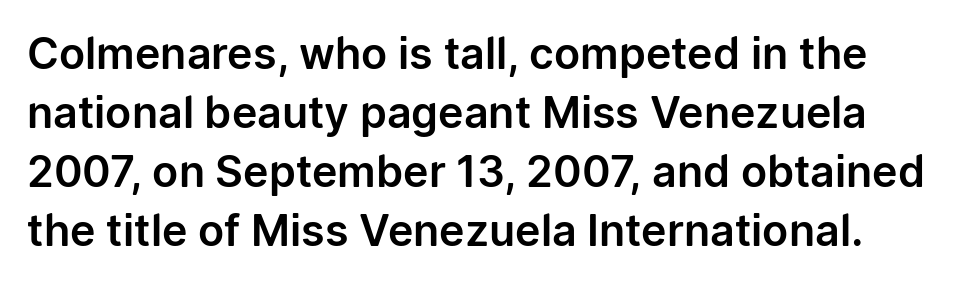
Q: Is the text italic (slanted)? A: No, it is upright.
Q: Is the typeface a serif or a sans-serif typeface? A: Sans-serif.
Q: Is the text underlined? A: No.
Q: Is the spacing between letters normal or unusually wide? A: Normal.
Q: Is the spacing between lines tight, normal or loose? A: Normal.
Q: Width (condensed, normal, or wide)? A: Normal.
Q: Stroke contrast? A: Low.
Q: x-height? A: Medium.
Q: Monospaced? A: No.
